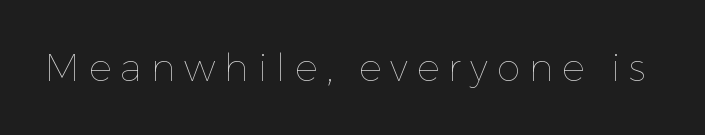
Q: Is the text bold? A: No.
Q: Is the text italic (slanted)? A: No, it is upright.
Q: Is the text underlined? A: No.
Q: Is the spacing between letters normal or unusually wide? A: Unusually wide.
Q: Width (condensed, normal, or wide)? A: Normal.
Q: Stroke contrast? A: Low.
Q: x-height? A: Medium.
Q: Monospaced? A: No.
